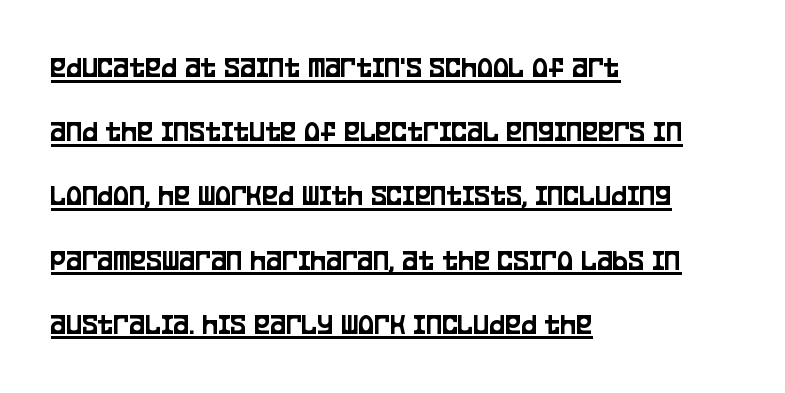
{"serif": "no", "italic": "no", "width": "condensed", "stroke_contrast": "low", "x_height": "large", "monospaced": "no", "underline": "yes", "align": "left", "line_spacing": "loose", "line_spacing_ratio": 2.14, "letter_spacing": "normal", "letter_spacing_em": 0.0, "glyph_px": 30}
